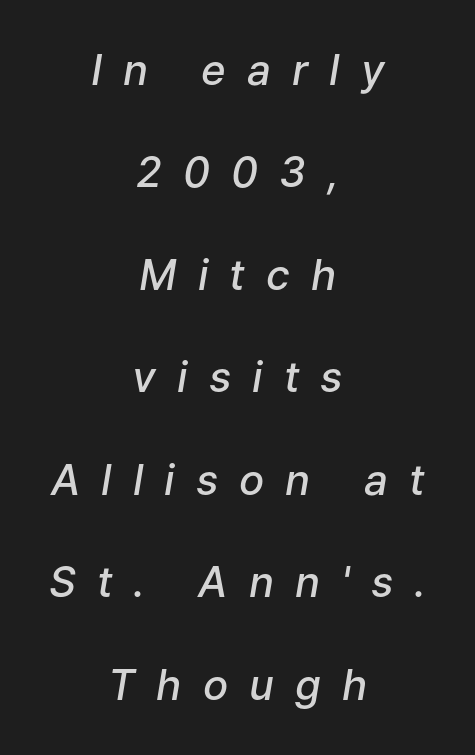
{"italic": "yes", "lean": "right", "slant_degrees": 9, "bold": "semi", "weight": "semibold", "width": "normal", "stroke_contrast": "low", "x_height": "medium", "monospaced": "no", "underline": "no", "align": "center", "line_spacing": "loose", "line_spacing_ratio": 2.44, "letter_spacing": "wide", "letter_spacing_em": 0.5, "glyph_px": 42}
